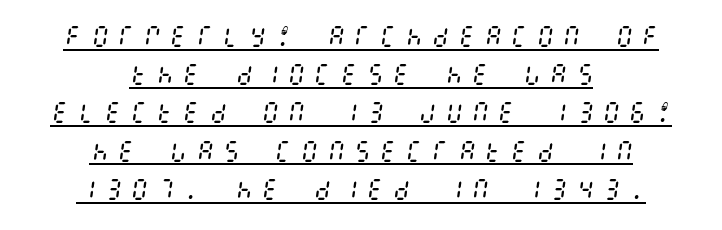
The image shows 23 px text type, italic (leaning right); set centered, normal line spacing (1.66x), unusually wide letter spacing (+0.34 em), underlined.
